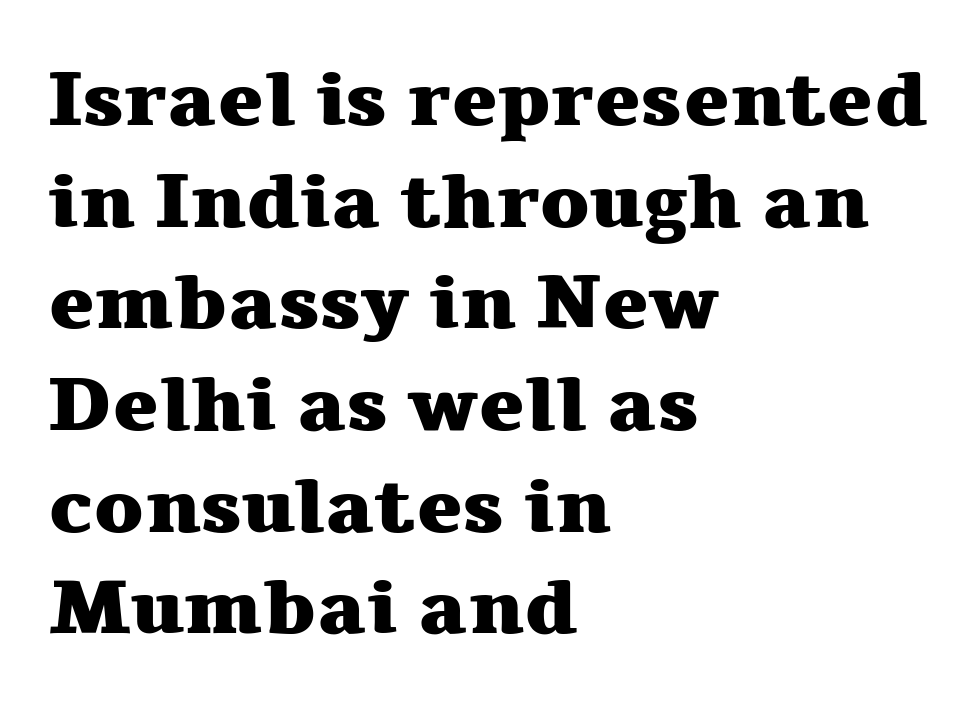
The letters sit at their default tracking, neither squeezed nor spread. Think of a printed novel: that variable character pitch is what you see here. This sample uses a serif face. Just letters on the line, the space beneath them empty. Students, observe: this is what conventionally led text looks like. This sample is left-justified, so line endings fall wherever the words run out.
